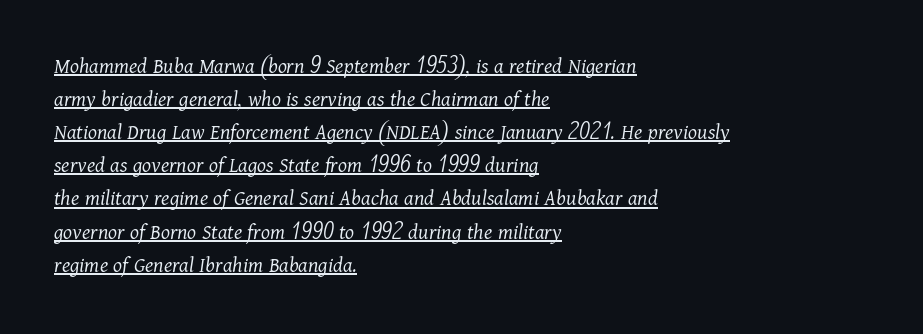
Q: Is the text bold? A: No.
Q: Is the text italic (slanted)? A: Yes, it leans right by about 11 degrees.
Q: Is the text underlined? A: Yes.
Q: How is the paragraph aligned? A: Left-aligned.
Q: Is the spacing between letters normal or unusually wide? A: Normal.
Q: Is the spacing between lines tight, normal or loose? A: Normal.
